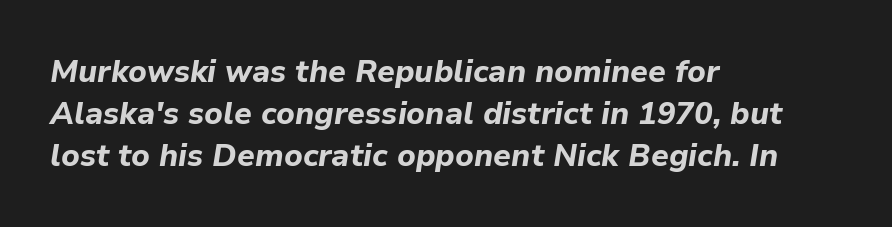
If you measured baseline to baseline, you'd find a middling distance. Between one letter and the next there's only the usual sliver of space. The passage shown leans; its letterforms are oblique. How heavy is the stroke? Heavy — this is a bold. The zone under the glyphs is completely vacant.
